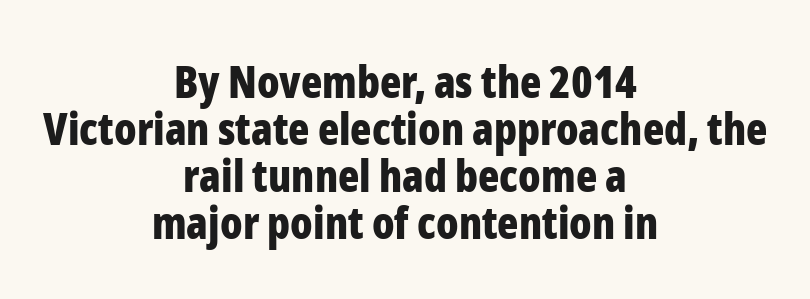
The tracking reads as untouched default to a designer's eye. Posture: straight, roman, zero tilt. Horizontal alignment here is central, giving a formal, balanced look. This sample has the flowing, uneven cadence of proportional lettering.
